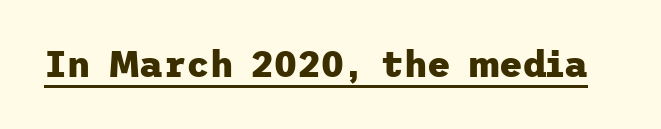
{"serif": "no", "italic": "no", "bold": "yes", "weight": "heavy", "width": "normal", "stroke_contrast": "low", "x_height": "medium", "underline": "yes", "letter_spacing": "normal", "letter_spacing_em": 0.0, "glyph_px": 36}
